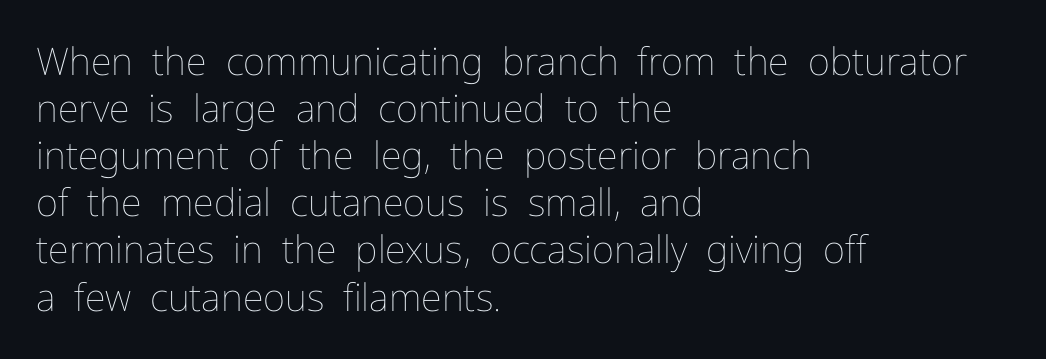
{"italic": "no", "bold": "no", "weight": "thin", "width": "normal", "stroke_contrast": "low", "x_height": "medium", "monospaced": "no", "underline": "no", "align": "left", "line_spacing_ratio": 1.24, "letter_spacing": "normal", "letter_spacing_em": 0.0, "glyph_px": 38}
